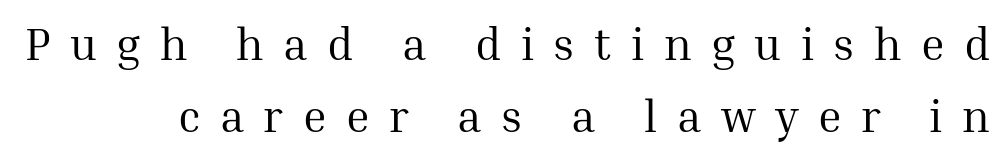
Q: Is the text bold? A: No.
Q: Is the text italic (slanted)? A: No, it is upright.
Q: Is the typeface a serif or a sans-serif typeface? A: Serif.
Q: Is the text underlined? A: No.
Q: Is the spacing between letters normal or unusually wide? A: Unusually wide.
Q: Is the spacing between lines tight, normal or loose? A: Normal.
Q: Width (condensed, normal, or wide)? A: Normal.
Q: Stroke contrast? A: Medium.
Q: x-height? A: Medium.
Q: Monospaced? A: No.
